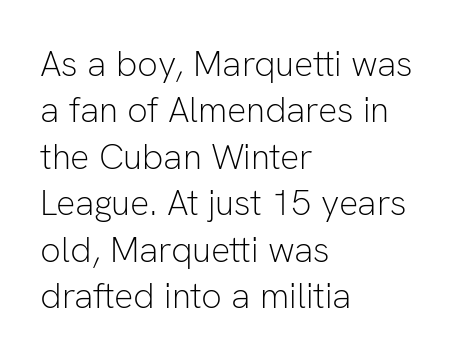
Honestly, the letter spacing is just normal — you wouldn't notice it. The characters are drawn with everyday or finer stroke widths. The line-height multiplier appears to be the usual default. Plain, unruled lines of type. Varying glyph widths throughout — classic text-font behaviour.
